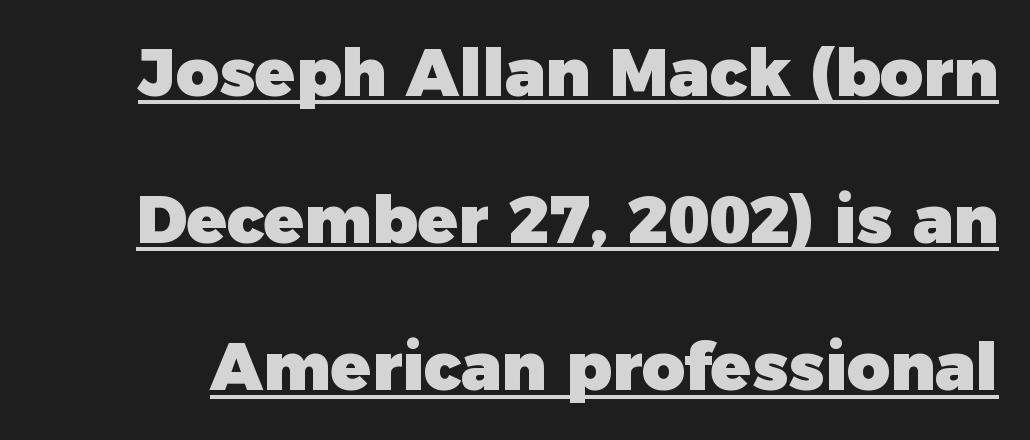
The image shows 66 px heavy sans-serif type, upright; set loose line spacing (2.23x), normal letter spacing, underlined; low stroke contrast and a medium x-height.
